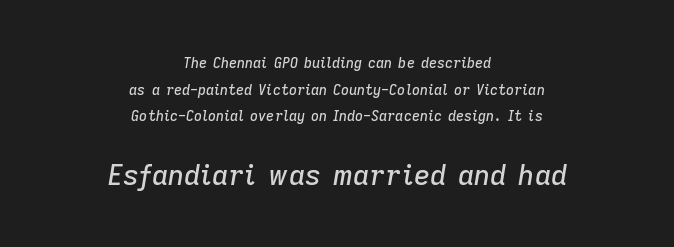
Q: Is the text italic (slanted)? A: Yes, it leans right by about 9 degrees.
Q: Is the text underlined? A: No.
Q: How is the paragraph aligned? A: Centered.
Q: Is the spacing between letters normal or unusually wide? A: Normal.
Q: Is the spacing between lines tight, normal or loose? A: Loose.
Q: Which block of text is set in a larger size, the first (top) or the second (bottom)? A: The second (bottom) one.
Q: Width (condensed, normal, or wide)? A: Normal.
Q: Stroke contrast? A: Low.
Q: x-height? A: Medium.
Q: Monospaced? A: No.
